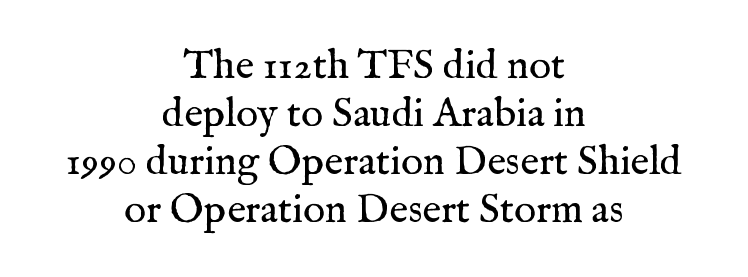
These lines stack symmetrically, like a column narrowing and widening about its center. Serif or sans? Serif — the stroke terminals have little feet. The face used here is proportionally spaced, like ordinary book or web type. Letters have the restrained weight of plain body copy at most. The zone under the glyphs is completely vacant.
